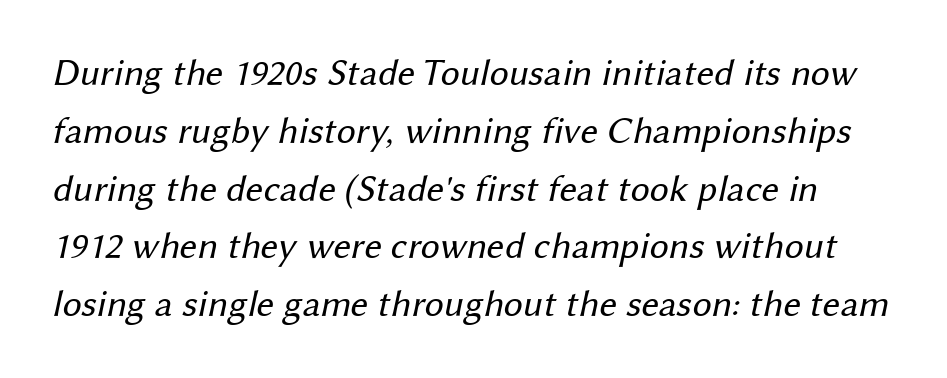
{"serif": "no", "bold": "no", "weight": "regular", "width": "normal", "stroke_contrast": "medium", "x_height": "medium", "monospaced": "no", "underline": "no", "line_spacing": "normal", "line_spacing_ratio": 1.52, "letter_spacing": "normal", "letter_spacing_em": 0.0, "glyph_px": 38}
